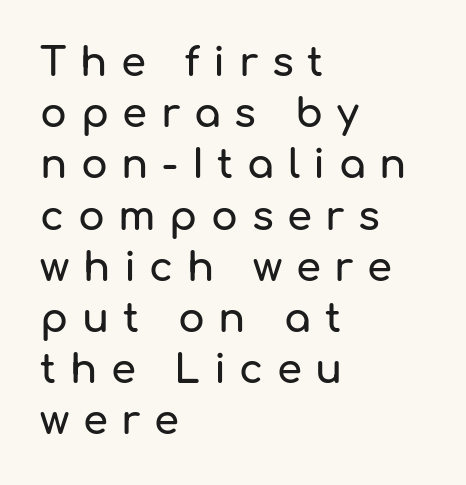
{"serif": "no", "italic": "no", "width": "normal", "stroke_contrast": "low", "x_height": "medium", "monospaced": "no", "underline": "no", "align": "left", "line_spacing": "normal", "line_spacing_ratio": 1.28, "letter_spacing": "wide", "letter_spacing_em": 0.34, "glyph_px": 40}
